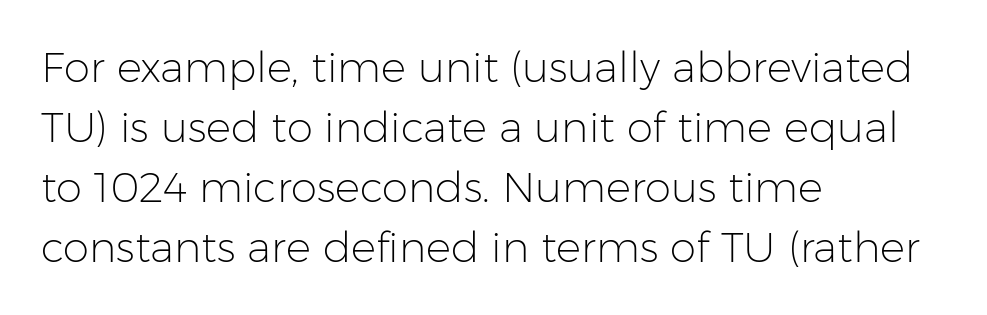
{"serif": "no", "italic": "no", "bold": "no", "weight": "light", "width": "normal", "stroke_contrast": "low", "x_height": "medium", "monospaced": "no", "underline": "no", "align": "left", "line_spacing": "normal", "line_spacing_ratio": 1.43, "letter_spacing": "normal", "letter_spacing_em": 0.0, "glyph_px": 42}
